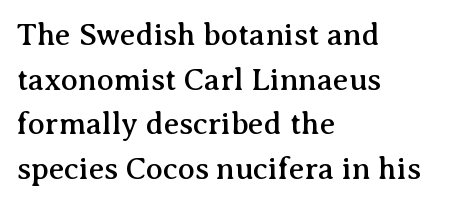
Q: Is the text italic (slanted)? A: No, it is upright.
Q: Is the typeface a serif or a sans-serif typeface? A: Serif.
Q: Is the text underlined? A: No.
Q: How is the paragraph aligned? A: Left-aligned.
Q: Is the spacing between letters normal or unusually wide? A: Normal.
Q: Is the spacing between lines tight, normal or loose? A: Normal.
Q: Width (condensed, normal, or wide)? A: Normal.
Q: Stroke contrast? A: Medium.
Q: x-height? A: Medium.
Q: Monospaced? A: No.
